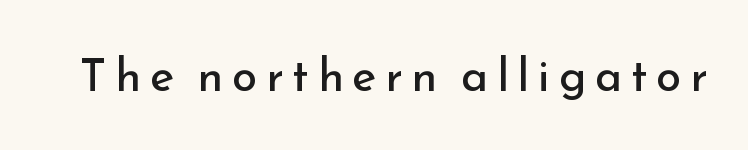
Q: Is the text bold? A: No.
Q: Is the text italic (slanted)? A: No, it is upright.
Q: Is the typeface a serif or a sans-serif typeface? A: Sans-serif.
Q: Is the text underlined? A: No.
Q: Width (condensed, normal, or wide)? A: Normal.
Q: Stroke contrast? A: Low.
Q: x-height? A: Small.
Q: Monospaced? A: No.
